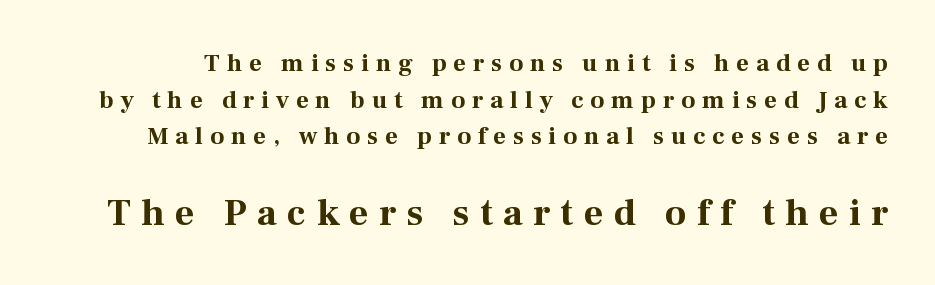
Q: Is the text bold? A: Yes.
Q: Is the text italic (slanted)? A: No, it is upright.
Q: Is the typeface a serif or a sans-serif typeface? A: Serif.
Q: Is the text underlined? A: No.
Q: Is the spacing between letters normal or unusually wide? A: Unusually wide.
Q: Is the spacing between lines tight, normal or loose? A: Normal.
Q: Which block of text is set in a larger size, the first (top) or the second (bottom)? A: The second (bottom) one.
Q: Width (condensed, normal, or wide)? A: Normal.
Q: Stroke contrast? A: Medium.
Q: x-height? A: Medium.
Q: Monospaced? A: No.
